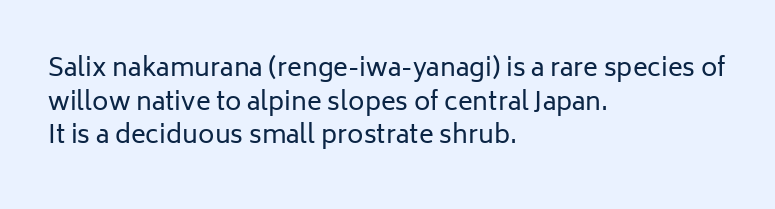
Q: Is the text bold? A: No.
Q: Is the text italic (slanted)? A: No, it is upright.
Q: Is the text underlined? A: No.
Q: How is the paragraph aligned? A: Left-aligned.
Q: Is the spacing between letters normal or unusually wide? A: Normal.
Q: Is the spacing between lines tight, normal or loose? A: Normal.
